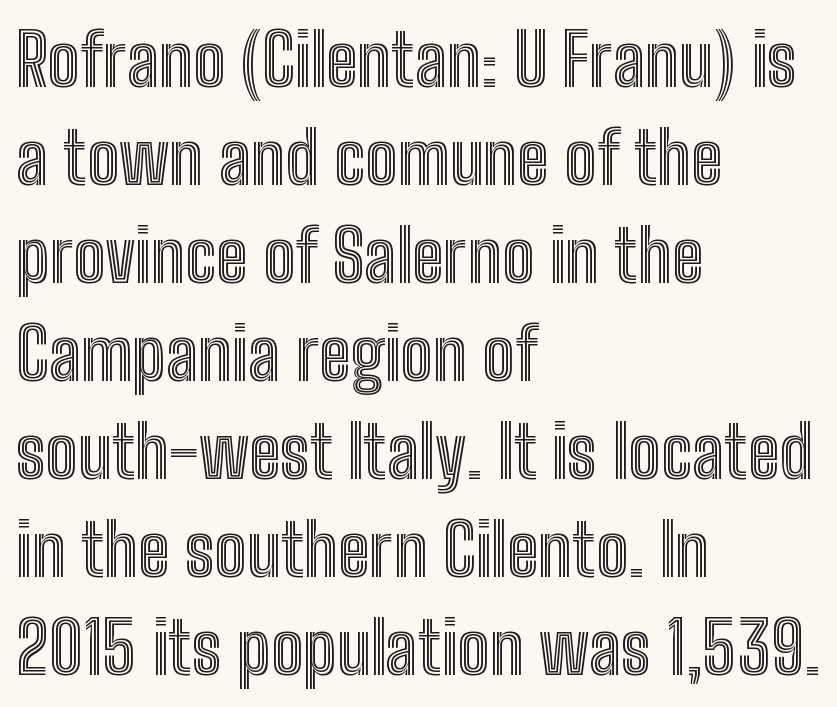
Q: Is the text italic (slanted)? A: No, it is upright.
Q: Is the text underlined? A: No.
Q: How is the paragraph aligned? A: Left-aligned.
Q: Is the spacing between letters normal or unusually wide? A: Normal.
Q: Is the spacing between lines tight, normal or loose? A: Normal.
Q: Width (condensed, normal, or wide)? A: Condensed.
Q: x-height? A: Medium.
Q: Monospaced? A: No.
